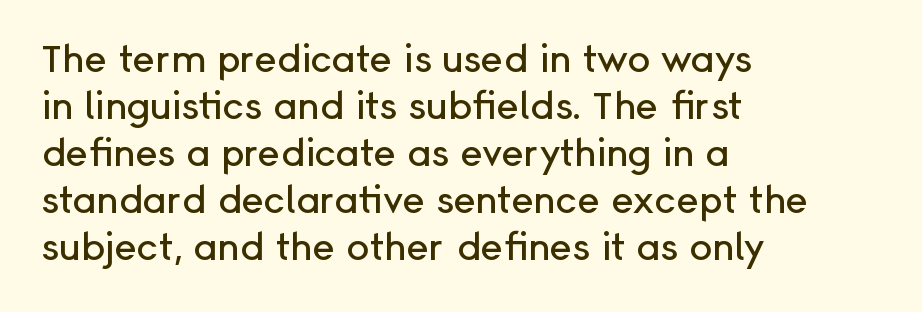
{"serif": "no", "italic": "no", "width": "normal", "stroke_contrast": "low", "x_height": "medium", "monospaced": "no", "underline": "no", "align": "left", "line_spacing_ratio": 1.24, "letter_spacing": "normal", "letter_spacing_em": 0.0, "glyph_px": 38}
